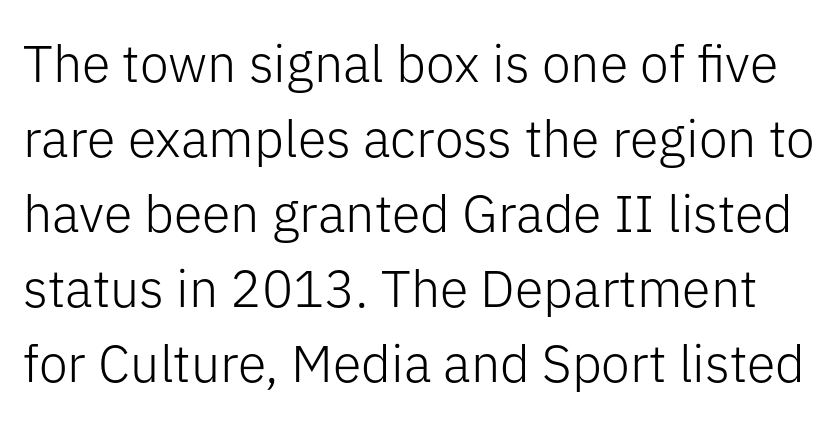
{"serif": "no", "italic": "no", "bold": "no", "weight": "light", "width": "normal", "stroke_contrast": "low", "x_height": "medium", "monospaced": "no", "underline": "no", "line_spacing": "normal", "line_spacing_ratio": 1.44, "letter_spacing": "normal", "letter_spacing_em": 0.0, "glyph_px": 52}
